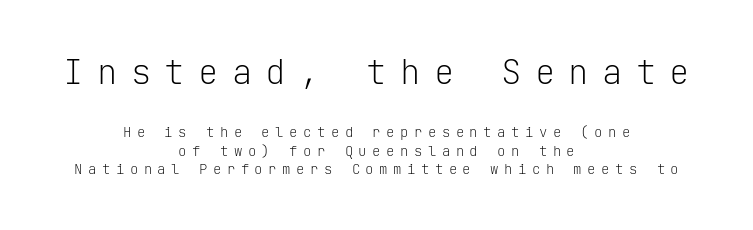
{"serif": "no", "italic": "no", "bold": "no", "weight": "light", "width": "normal", "stroke_contrast": "low", "x_height": "medium", "monospaced": "yes", "underline": "no", "align": "center", "line_spacing": "normal", "line_spacing_ratio": 1.32, "letter_spacing": "wide", "letter_spacing_em": 0.39, "larger_block": "first", "size_ratio": 2.43, "glyph_px": 34}
